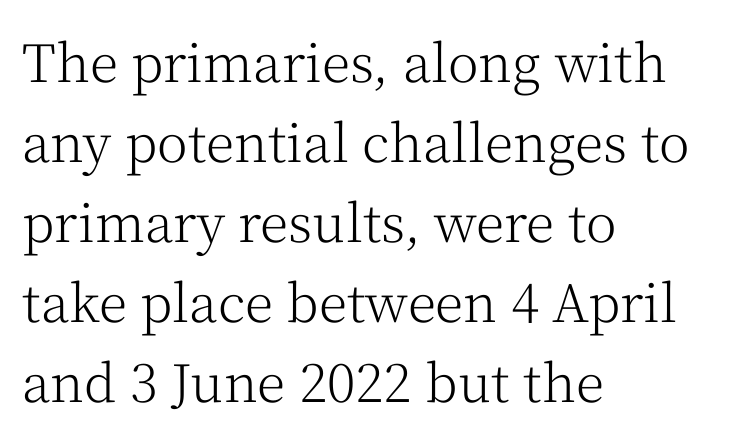
{"serif": "yes", "italic": "no", "bold": "no", "weight": "light", "width": "normal", "stroke_contrast": "medium", "x_height": "medium", "monospaced": "no", "underline": "no", "align": "left", "line_spacing": "normal", "line_spacing_ratio": 1.54, "letter_spacing": "normal", "letter_spacing_em": 0.0, "glyph_px": 52}
